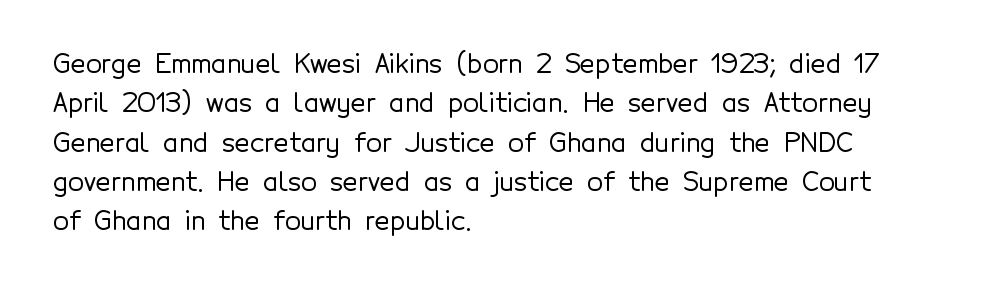
{"italic": "no", "underline": "no", "align": "left", "line_spacing": "normal", "line_spacing_ratio": 1.51, "letter_spacing": "normal", "letter_spacing_em": 0.0, "glyph_px": 26}
